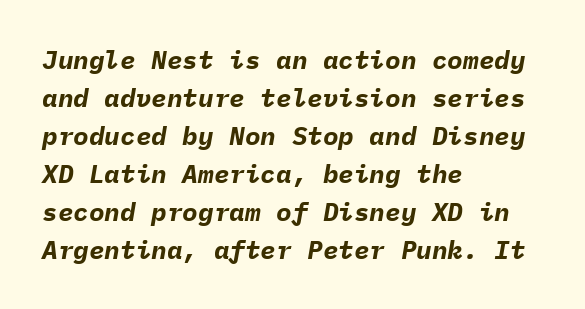
Q: Is the text bold? A: Yes.
Q: Is the text italic (slanted)? A: Yes, it leans right by about 9 degrees.
Q: Is the text underlined? A: No.
Q: How is the paragraph aligned? A: Left-aligned.
Q: Is the spacing between letters normal or unusually wide? A: Normal.
Q: Is the spacing between lines tight, normal or loose? A: Normal.
